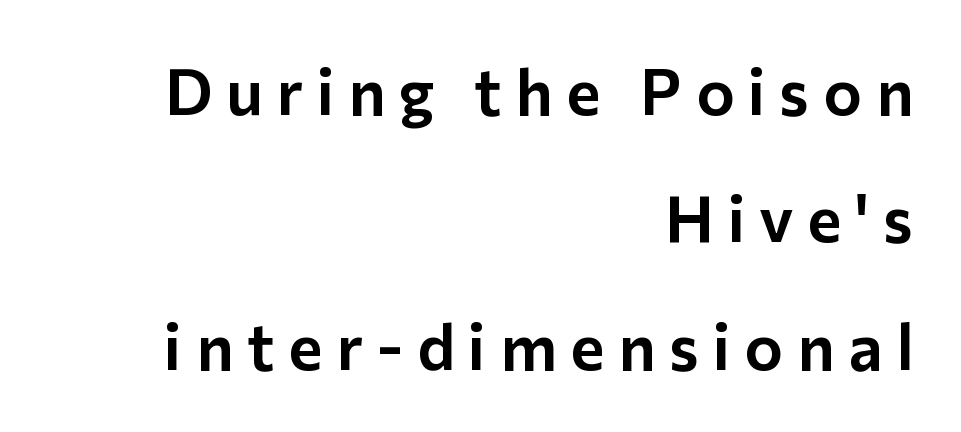
Q: Is the text italic (slanted)? A: No, it is upright.
Q: Is the typeface a serif or a sans-serif typeface? A: Sans-serif.
Q: Is the text underlined? A: No.
Q: How is the paragraph aligned? A: Right-aligned.
Q: Is the spacing between letters normal or unusually wide? A: Unusually wide.
Q: Is the spacing between lines tight, normal or loose? A: Loose.
Q: Width (condensed, normal, or wide)? A: Normal.
Q: Stroke contrast? A: Low.
Q: x-height? A: Medium.
Q: Monospaced? A: No.
